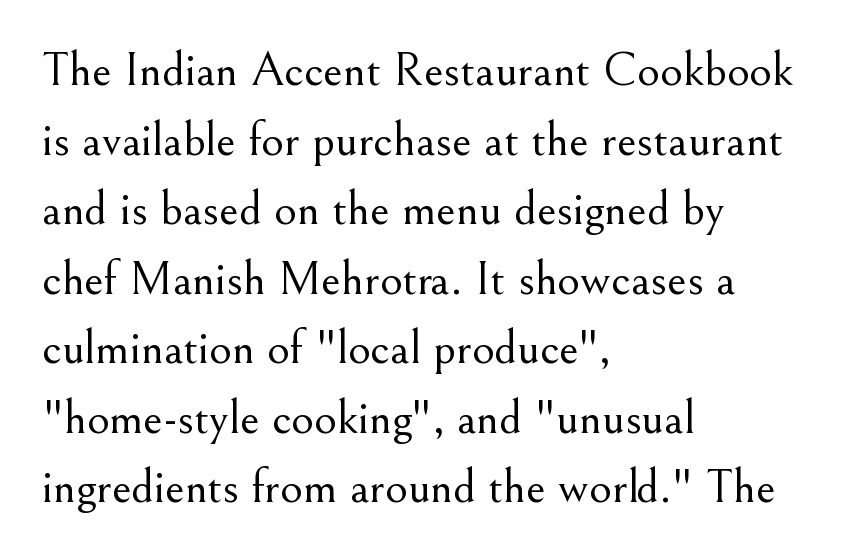
The image shows 49 px light serif type, upright; set left-aligned, normal line spacing (1.42x), normal letter spacing, not underlined; medium stroke contrast and a small x-height.
